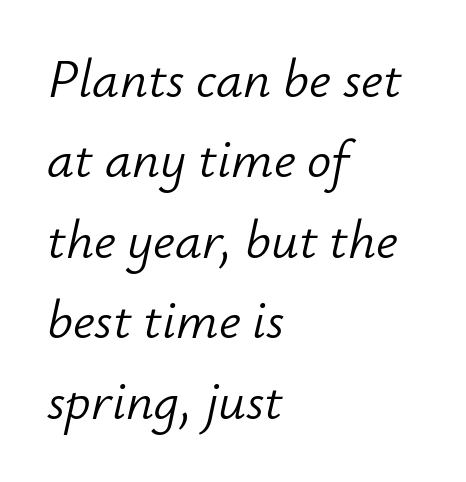
It's the slanting kind of type. These glyphs show unthickened strokes, regular width or finer. The vertical gap from one line to the next is medium. Do the characters align in a grid? No, the font is proportional. Descender tails drop into unmarked territory.
